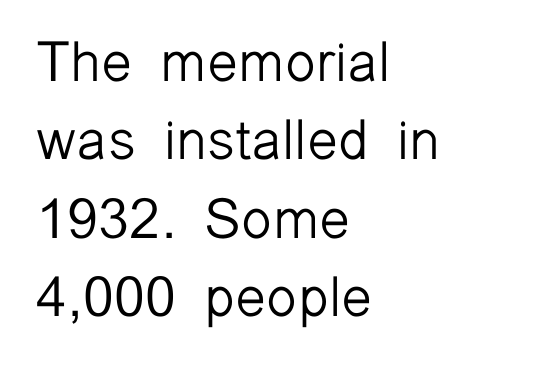
{"serif": "no", "italic": "no", "bold": "no", "weight": "light", "width": "normal", "stroke_contrast": "low", "x_height": "medium", "monospaced": "no", "underline": "no", "align": "left", "line_spacing": "normal", "line_spacing_ratio": 1.4, "letter_spacing": "normal", "letter_spacing_em": 0.0, "glyph_px": 56}
